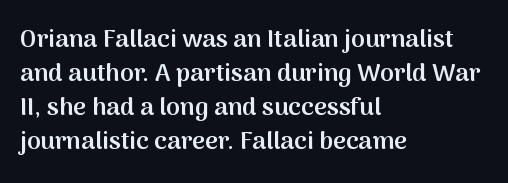
The image shows 25 px text type, upright; set left-aligned, normal line spacing (1.36x), normal letter spacing, not underlined.
